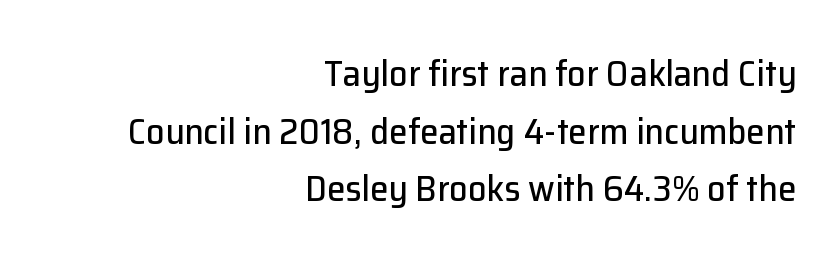
How would I describe the line gaps? Plain and ordinary. The compositor pushed each line to the right boundary. Unmarked baselines from the first word to the last. A typesetter would mark this as roman, not italic.
